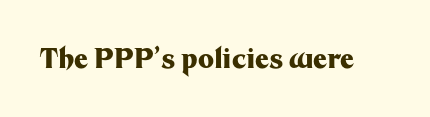
What stands out about the letter spacing? Nothing — it is the standard amount. No italicization has been applied; the sample stays upright. The gap between lines stays unmarked. Thick stems and heavy bowls — unmistakably bold.
